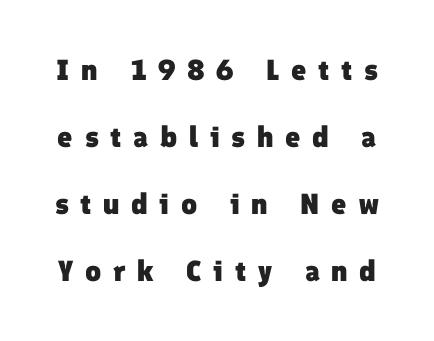
The image shows 29 px heavy sans-serif type; set loose line spacing (2.31x), unusually wide letter spacing (+0.4 em), not underlined; low stroke contrast and a medium x-height.
